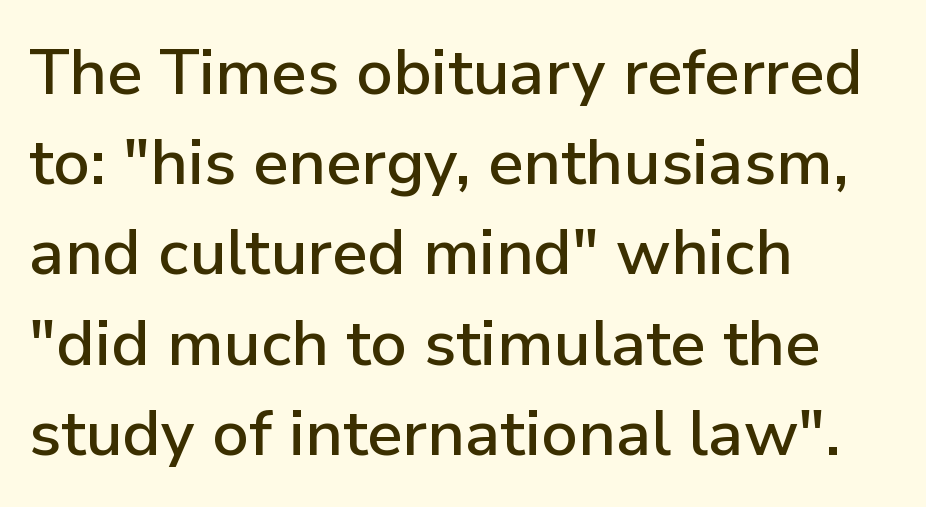
If you drew a ruler down the left edge, every line would touch it. This sample has the flowing, uneven cadence of proportional lettering. The line texture is even and compact thanks to regular tracking. No italicization has been applied; the sample stays upright. The space beneath each line is pristine and unruled.
